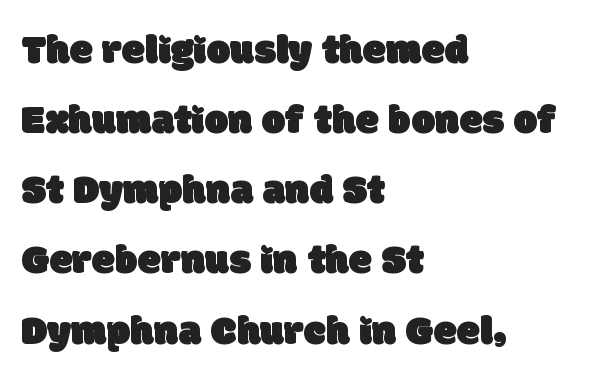
{"serif": "no", "width": "normal", "stroke_contrast": "low", "x_height": "large", "monospaced": "no", "underline": "no", "align": "left", "line_spacing": "normal", "line_spacing_ratio": 1.67, "letter_spacing": "normal", "letter_spacing_em": 0.0, "glyph_px": 42}
